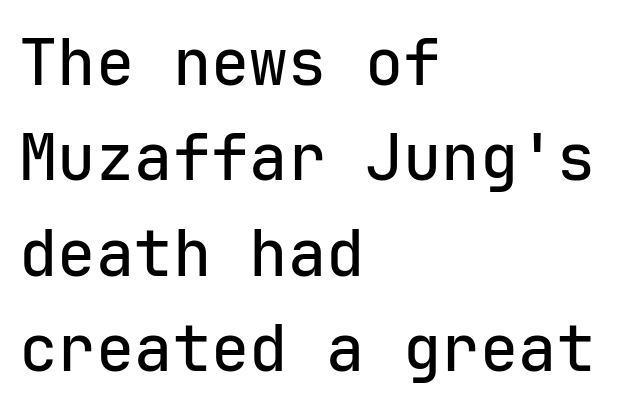
The font's upright variant was chosen for this text. Think of a typewriter: that constant character pitch is what you see here. Does the type have serifs? No, each stem ends abruptly. Is the letter spacing exaggerated? No — it looks like the ordinary default.
